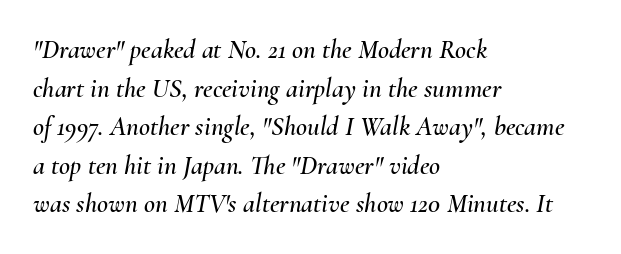
{"italic": "yes", "lean": "right", "slant_degrees": 10, "underline": "no", "align": "left", "line_spacing": "normal", "line_spacing_ratio": 1.43, "letter_spacing": "normal", "letter_spacing_em": 0.0, "glyph_px": 27}
